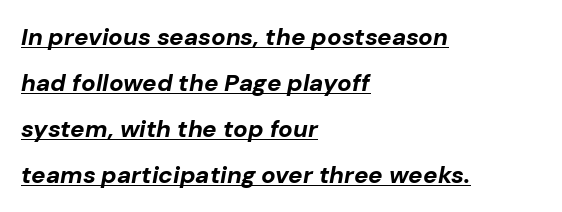
{"italic": "yes", "lean": "right", "slant_degrees": 10, "bold": "yes", "underline": "yes", "align": "left", "line_spacing": "loose", "line_spacing_ratio": 1.91, "letter_spacing": "normal", "letter_spacing_em": 0.0, "glyph_px": 24}
